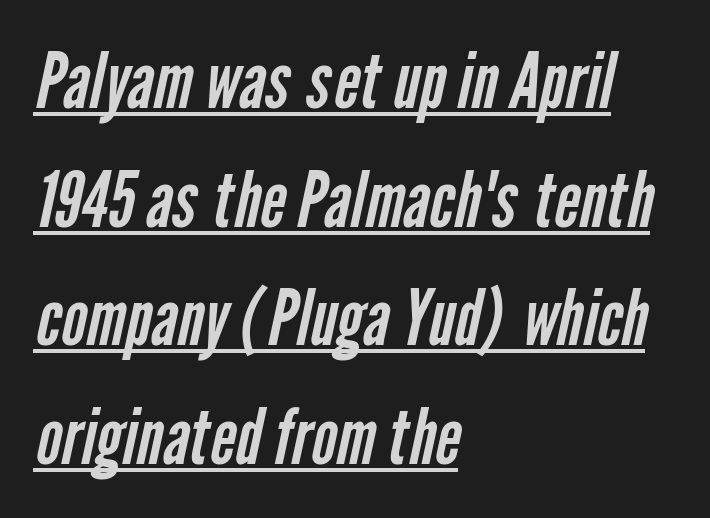
Evenly set lines give the paragraph a standard silhouette. The passage shown is typed in a proportional face where columns would drift. The gaps between neighbouring characters are ordinary and unremarkable. Vertical stems look standard width or narrower in stroke. A typesetter would label this face a sans.
